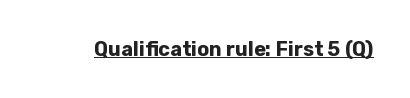
The image shows 20 px bold type, upright; set normal letter spacing, underlined.
